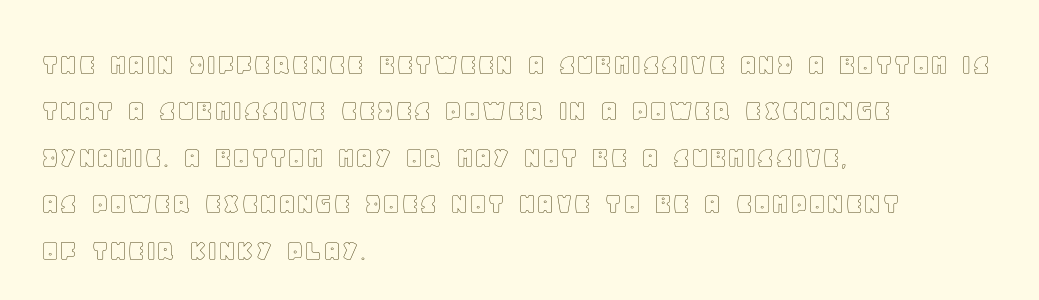
Nobody drew a line under any word here. Successive baselines arrive at the customary interval. Here the designer chose a conventional face with non-uniform glyph widths. In terms of posture, this sample is upright. Teacher's note: observe the even left margin — that is flush-left alignment. The face used here is rendered with its standard letterfit.
